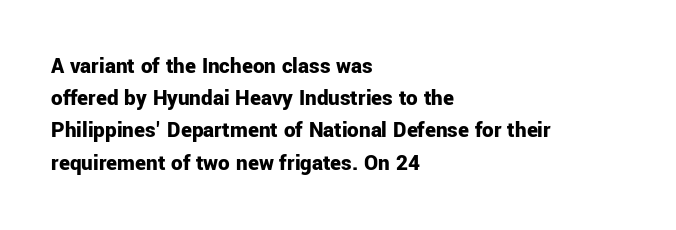
{"italic": "no", "bold": "yes", "underline": "no", "align": "left", "line_spacing": "normal", "line_spacing_ratio": 1.4, "letter_spacing": "normal", "letter_spacing_em": 0.0, "glyph_px": 23}
